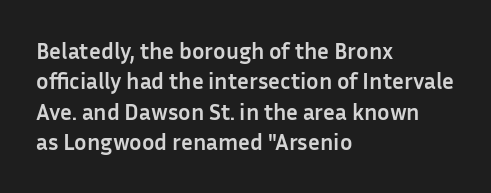
Q: Is the text bold? A: Yes.
Q: Is the text italic (slanted)? A: No, it is upright.
Q: Is the text underlined? A: No.
Q: How is the paragraph aligned? A: Left-aligned.
Q: Is the spacing between letters normal or unusually wide? A: Normal.
Q: Is the spacing between lines tight, normal or loose? A: Normal.
